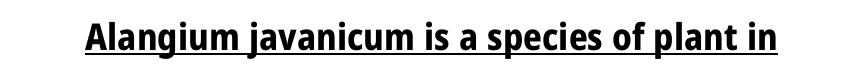
{"serif": "no", "italic": "no", "bold": "yes", "weight": "bold", "width": "normal", "stroke_contrast": "low", "x_height": "medium", "monospaced": "no", "underline": "yes", "letter_spacing": "normal", "letter_spacing_em": 0.0, "glyph_px": 37}
